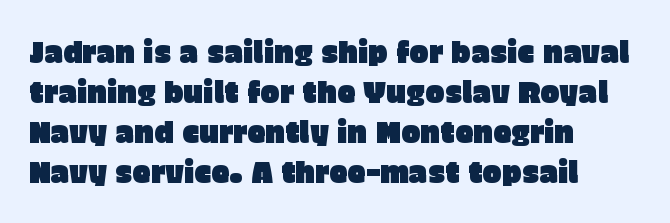
Q: Is the text italic (slanted)? A: No, it is upright.
Q: Is the typeface a serif or a sans-serif typeface? A: Sans-serif.
Q: Is the text underlined? A: No.
Q: How is the paragraph aligned? A: Left-aligned.
Q: Is the spacing between letters normal or unusually wide? A: Normal.
Q: Is the spacing between lines tight, normal or loose? A: Normal.
Q: Width (condensed, normal, or wide)? A: Normal.
Q: Stroke contrast? A: Low.
Q: x-height? A: Large.
Q: Monospaced? A: No.
